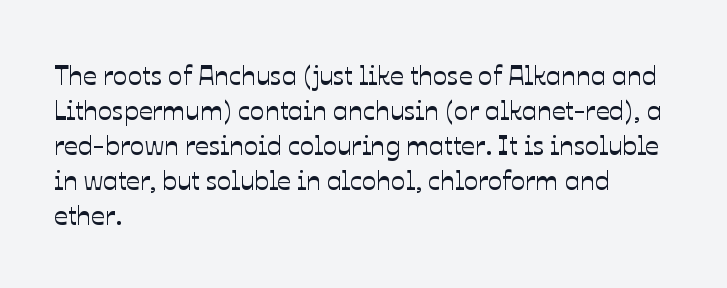
{"italic": "no", "underline": "no", "align": "left", "line_spacing": "normal", "line_spacing_ratio": 1.3, "letter_spacing": "normal", "letter_spacing_em": 0.0, "glyph_px": 27}
